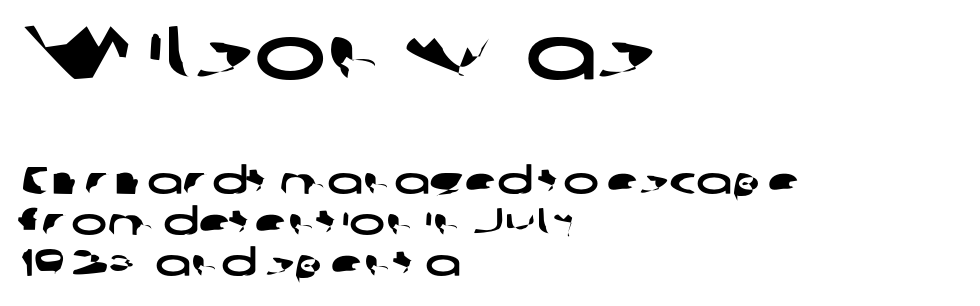
Q: Is the typeface a serif or a sans-serif typeface? A: Sans-serif.
Q: Is the text underlined? A: No.
Q: How is the paragraph aligned? A: Left-aligned.
Q: Is the spacing between letters normal or unusually wide? A: Normal.
Q: Is the spacing between lines tight, normal or loose? A: Tight.
Q: Which block of text is set in a larger size, the first (top) or the second (bottom)? A: The first (top) one.
Q: Width (condensed, normal, or wide)? A: Wide.
Q: Stroke contrast? A: Low.
Q: x-height? A: Medium.
Q: Monospaced? A: No.
